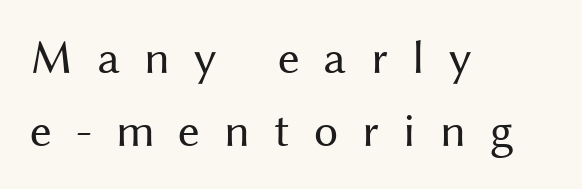
Q: Is the text bold? A: No.
Q: Is the text italic (slanted)? A: No, it is upright.
Q: Is the typeface a serif or a sans-serif typeface? A: Sans-serif.
Q: Is the text underlined? A: No.
Q: How is the paragraph aligned? A: Left-aligned.
Q: Is the spacing between letters normal or unusually wide? A: Unusually wide.
Q: Is the spacing between lines tight, normal or loose? A: Normal.
Q: Width (condensed, normal, or wide)? A: Normal.
Q: Stroke contrast? A: Medium.
Q: x-height? A: Medium.
Q: Monospaced? A: No.
